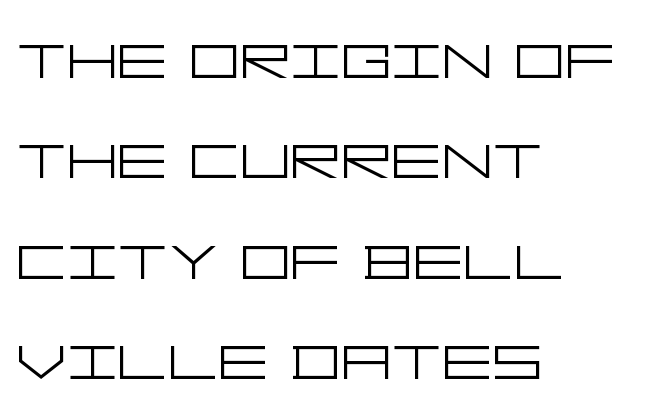
The image shows 79 px light, wide sans-serif type, upright; set left-aligned, normal line spacing (1.27x), normal letter spacing, not underlined; low stroke contrast and a large x-height.
